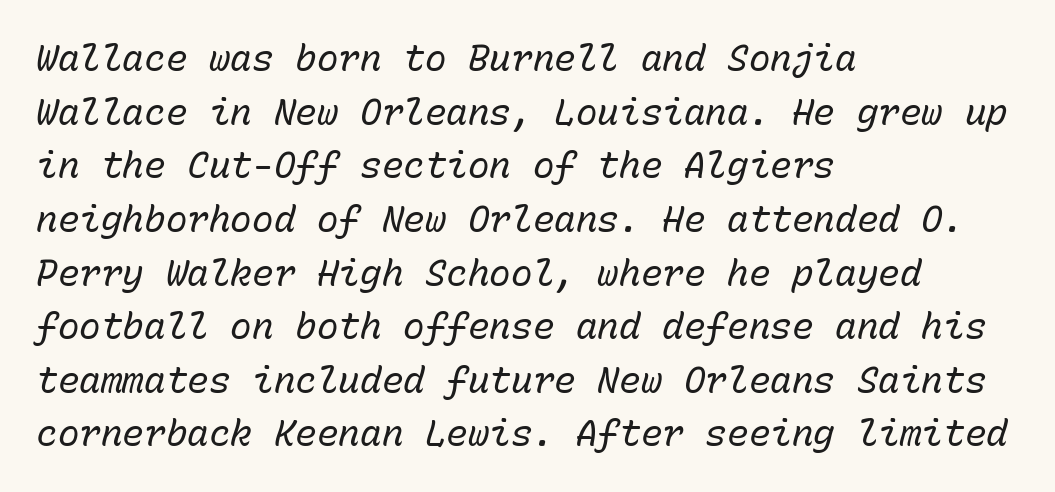
The image shows 36 px regular-weight type, italic (leaning right), monospaced; set left-aligned, normal line spacing (1.49x), normal letter spacing, not underlined; low stroke contrast and a medium x-height.
